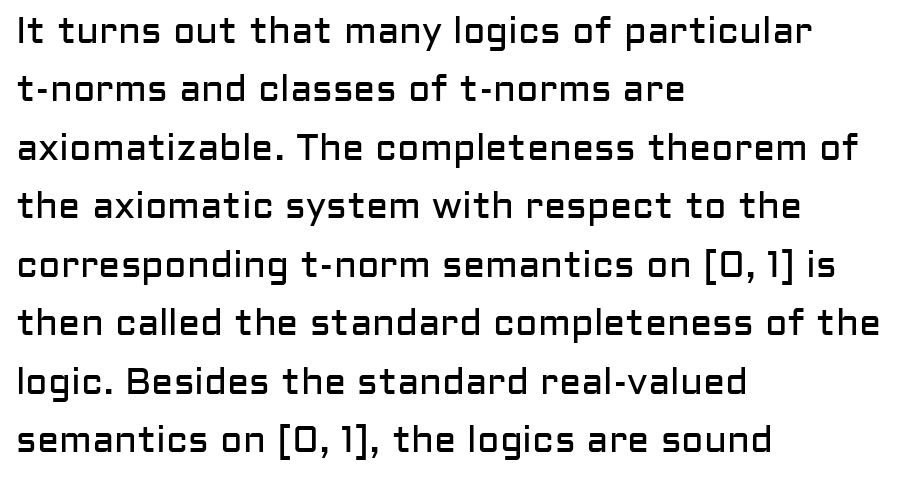
{"serif": "no", "italic": "no", "bold": "no", "weight": "regular", "width": "normal", "stroke_contrast": "low", "x_height": "medium", "monospaced": "no", "underline": "no", "align": "left", "line_spacing": "normal", "line_spacing_ratio": 1.58, "letter_spacing": "normal", "letter_spacing_em": 0.0, "glyph_px": 37}
